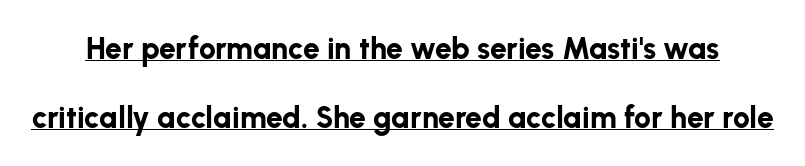
These lines carry a lot of weight — the face is fully bold. Think of a printed novel: that variable character pitch is what you see here. Horizontal bands of white between lines are thick stripes. This rendering employs a face without finishing strokes, i.e., a sans-serif. Inter-character spacing is left at the font's built-in metrics.
